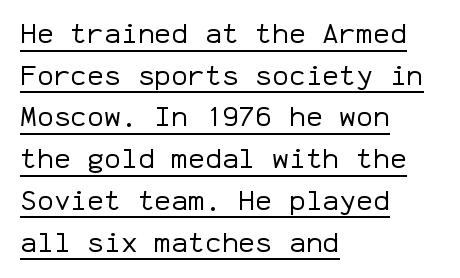
The image shows 28 px regular-weight sans-serif type, upright, monospaced; set left-aligned, normal line spacing (1.49x), normal letter spacing, underlined; low stroke contrast and a medium x-height.
